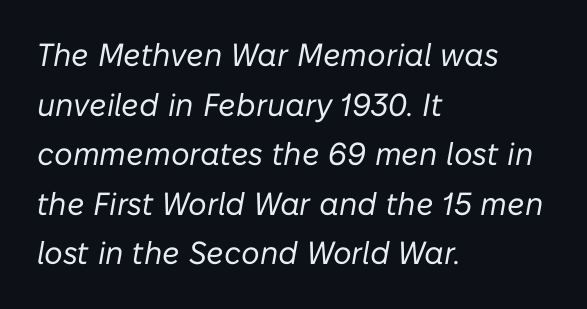
Note the varied advance widths — an 'i' is clearly narrower than an 'm'. Descenders are the only things crossing below the line. Is the block centered? No — it sits flush against the left margin. A typesetter would call this leading conventional body-copy spacing.
